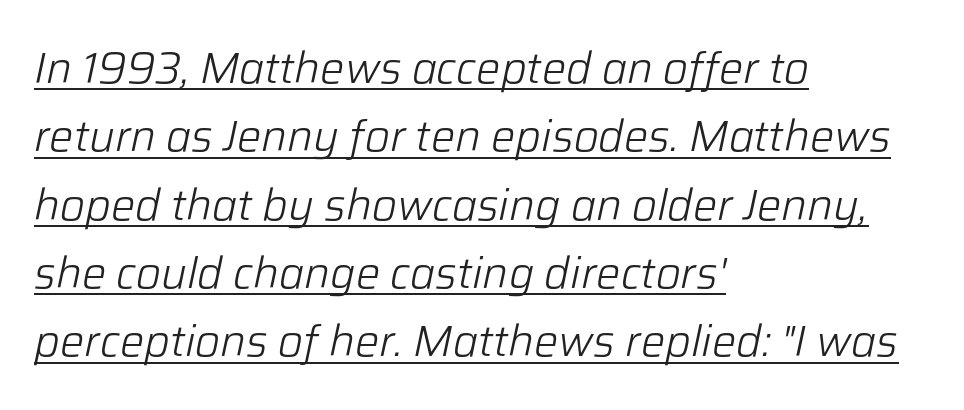
The image shows 43 px light type, italic (leaning right); set left-aligned, normal line spacing (1.59x), normal letter spacing, underlined; low stroke contrast and a medium x-height.
